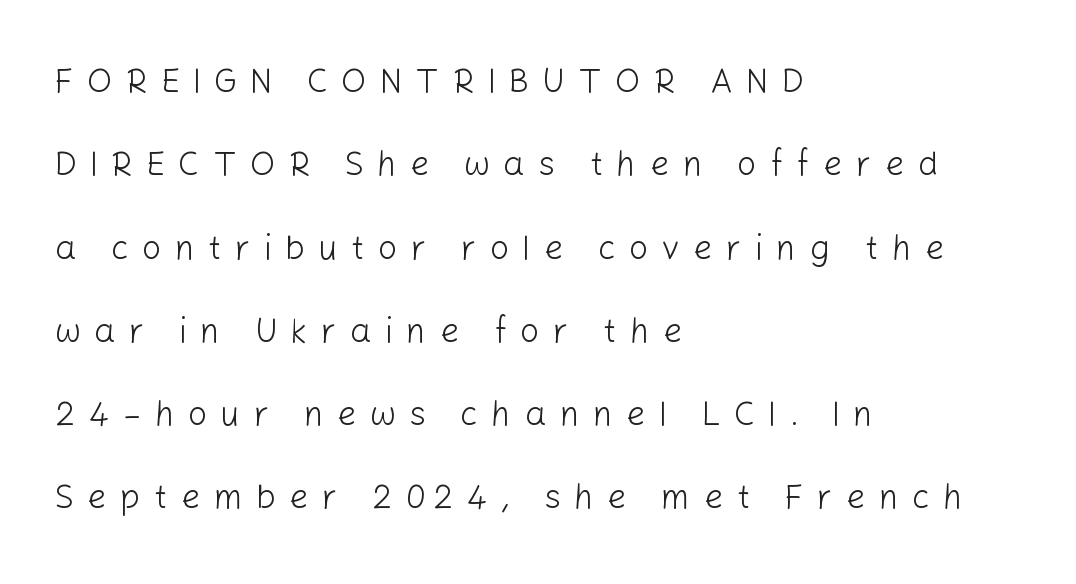
Q: Is the text bold? A: No.
Q: Is the text italic (slanted)? A: No, it is upright.
Q: Is the typeface a serif or a sans-serif typeface? A: Sans-serif.
Q: Is the text underlined? A: No.
Q: How is the paragraph aligned? A: Left-aligned.
Q: Is the spacing between letters normal or unusually wide? A: Unusually wide.
Q: Is the spacing between lines tight, normal or loose? A: Loose.
Q: Width (condensed, normal, or wide)? A: Normal.
Q: Stroke contrast? A: Low.
Q: x-height? A: Medium.
Q: Monospaced? A: No.
